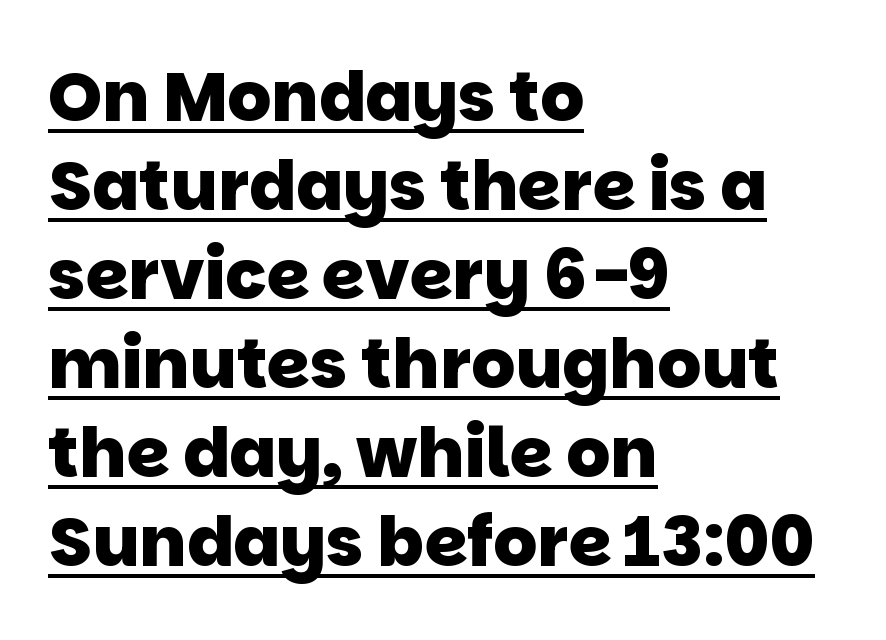
{"serif": "no", "bold": "yes", "weight": "heavy", "width": "normal", "stroke_contrast": "low", "x_height": "large", "monospaced": "no", "underline": "yes", "align": "left", "line_spacing": "normal", "line_spacing_ratio": 1.29, "letter_spacing": "normal", "letter_spacing_em": 0.0, "glyph_px": 69}
